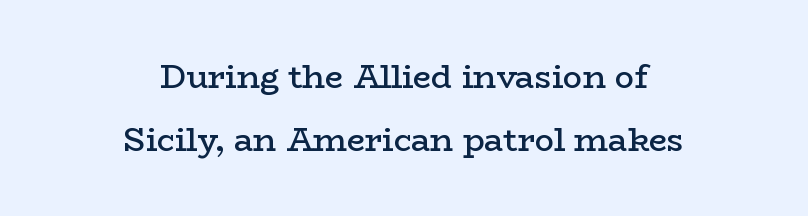
Q: Is the text bold? A: Semi-bold.
Q: Is the text italic (slanted)? A: No, it is upright.
Q: Is the typeface a serif or a sans-serif typeface? A: Serif.
Q: Is the text underlined? A: No.
Q: How is the paragraph aligned? A: Centered.
Q: Is the spacing between letters normal or unusually wide? A: Normal.
Q: Is the spacing between lines tight, normal or loose? A: Loose.
Q: Width (condensed, normal, or wide)? A: Wide.
Q: Stroke contrast? A: Low.
Q: x-height? A: Medium.
Q: Monospaced? A: No.
